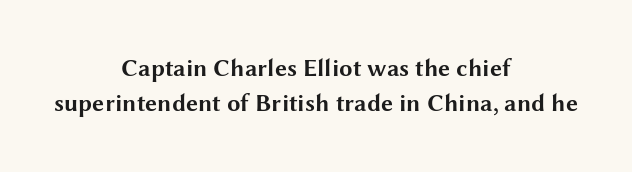
The image shows 24 px bold type, upright; set centered, normal line spacing (1.47x), normal letter spacing, not underlined.
